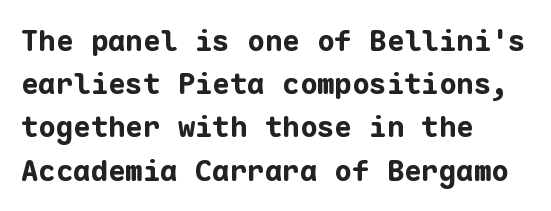
The space directly below the letters is spotless. Whoever set this chose a conventional vertical rhythm. Note: no serifs on the glyphs. The gaps between neighbouring characters are ordinary and unremarkable. Does the lettering tilt? It doesn't — this is upright.
